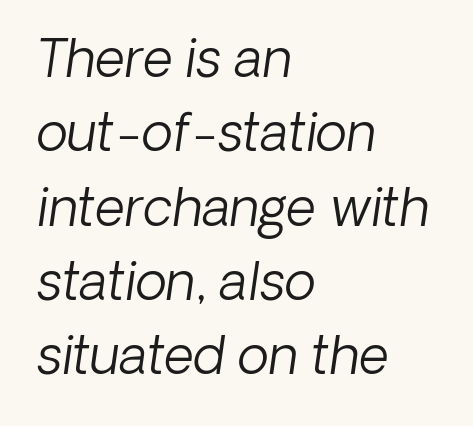
Q: Is the text bold? A: No.
Q: Is the text italic (slanted)? A: Yes, it leans right by about 8 degrees.
Q: Is the text underlined? A: No.
Q: How is the paragraph aligned? A: Left-aligned.
Q: Is the spacing between letters normal or unusually wide? A: Normal.
Q: Is the spacing between lines tight, normal or loose? A: Normal.
Q: Width (condensed, normal, or wide)? A: Normal.
Q: Stroke contrast? A: Low.
Q: x-height? A: Medium.
Q: Monospaced? A: No.
